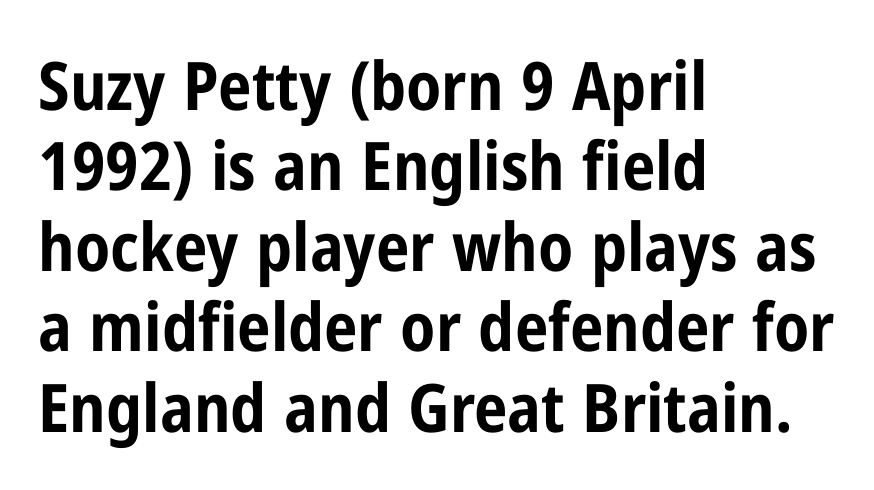
Strokes here are thick enough to call this a true bold. A student would call this left alignment; a typographer would say flush left, rag right. The rendering keeps characters at their native spacing. These lines are rendered in a variable-pitch font. Grotesque or geometric, the face here clearly has no serifs. Descender tails drop into unmarked territory.
